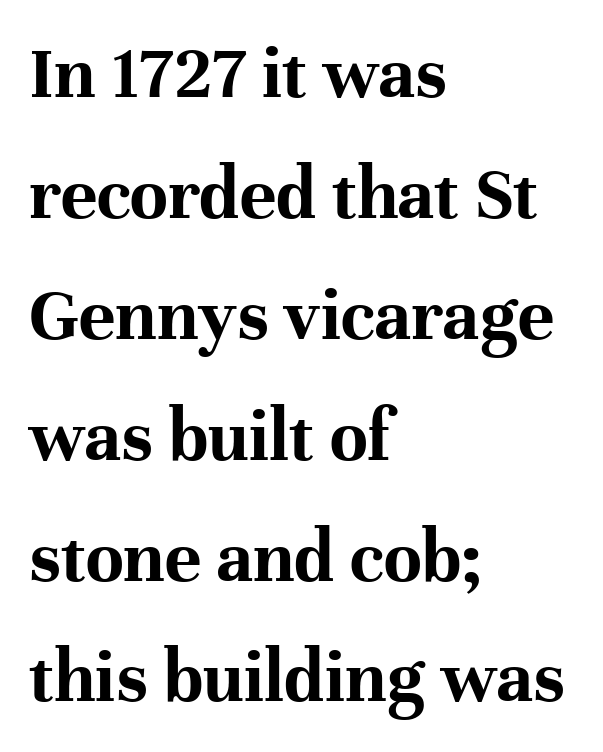
Q: Is the text bold? A: Yes.
Q: Is the text italic (slanted)? A: No, it is upright.
Q: Is the typeface a serif or a sans-serif typeface? A: Serif.
Q: Is the text underlined? A: No.
Q: How is the paragraph aligned? A: Left-aligned.
Q: Is the spacing between letters normal or unusually wide? A: Normal.
Q: Is the spacing between lines tight, normal or loose? A: Normal.
Q: Width (condensed, normal, or wide)? A: Normal.
Q: Stroke contrast? A: High.
Q: x-height? A: Medium.
Q: Monospaced? A: No.
